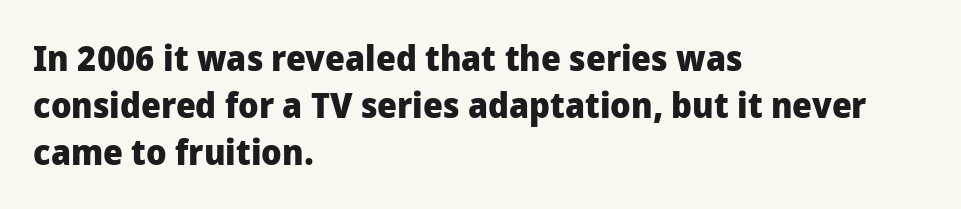
{"serif": "no", "italic": "no", "bold": "yes", "weight": "heavy", "width": "normal", "stroke_contrast": "low", "x_height": "medium", "monospaced": "no", "underline": "no", "align": "left", "line_spacing": "normal", "line_spacing_ratio": 1.34, "letter_spacing": "normal", "letter_spacing_em": 0.0, "glyph_px": 35}
